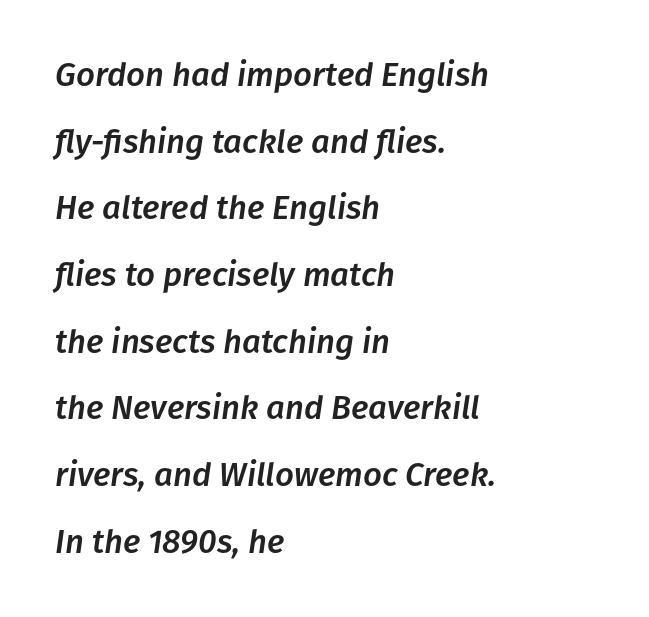
The image shows 33 px text type, italic (leaning right); set left-aligned, loose line spacing (2.02x), normal letter spacing, not underlined; low stroke contrast and a medium x-height.
